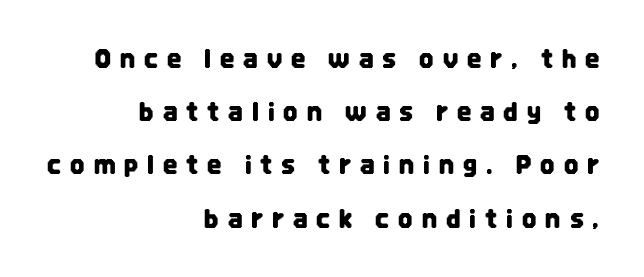
The image shows 25 px text type, upright; set right-aligned, loose line spacing (2.13x), unusually wide letter spacing (+0.36 em), not underlined.
